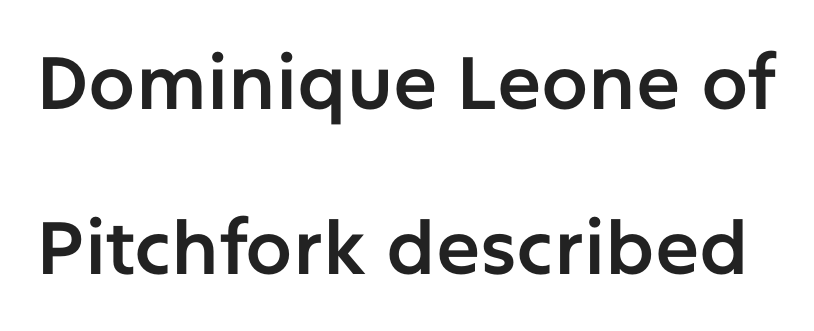
Rows of type keep a wide berth in the vertical direction. Does extra space separate the letters? No, they use regular spacing. Looks like regular typesetting: each glyph gets only the width it needs. Is this a sans? Yes — the strokes have no serifs. These lines were composed using upright roman letters.
